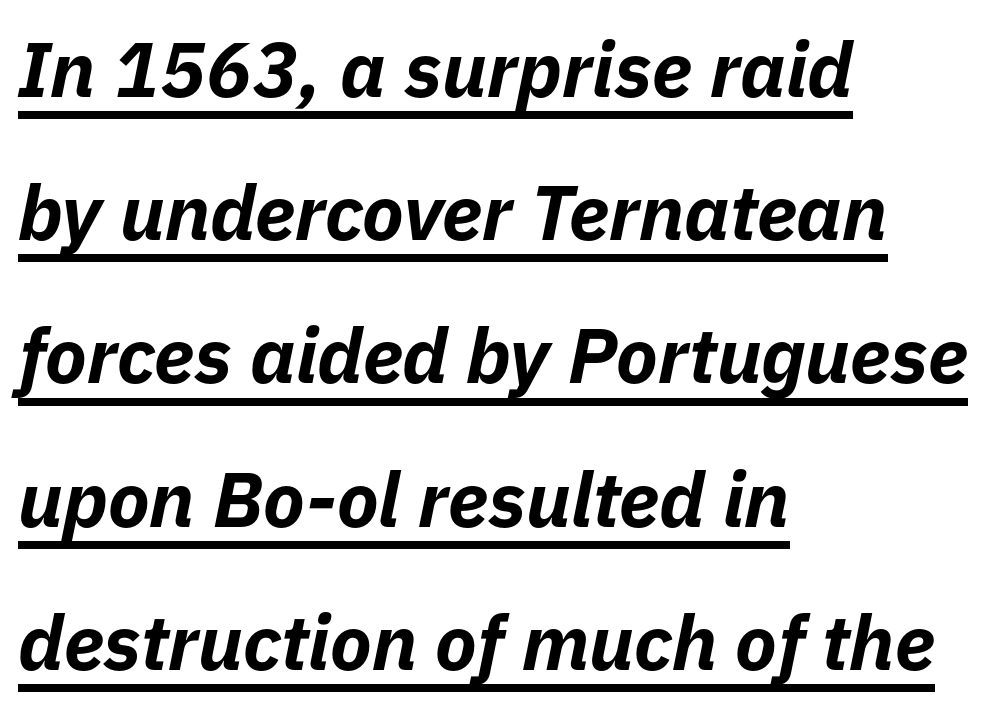
The type is set solid horizontally, with unmodified tracking. The specimen includes a rule beneath the text block's lines. Here the designer chose a conventional face with non-uniform glyph widths. Posture: slanted. If you drew a ruler down the left edge, every line would touch it.
